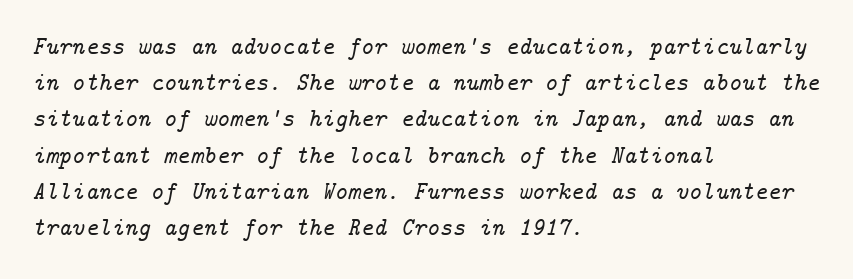
Yep, that's italic — everything's leaning. These lines sit exactly where default settings would place them. Quick note: underline off. This sample is left-justified, so line endings fall wherever the words run out.
